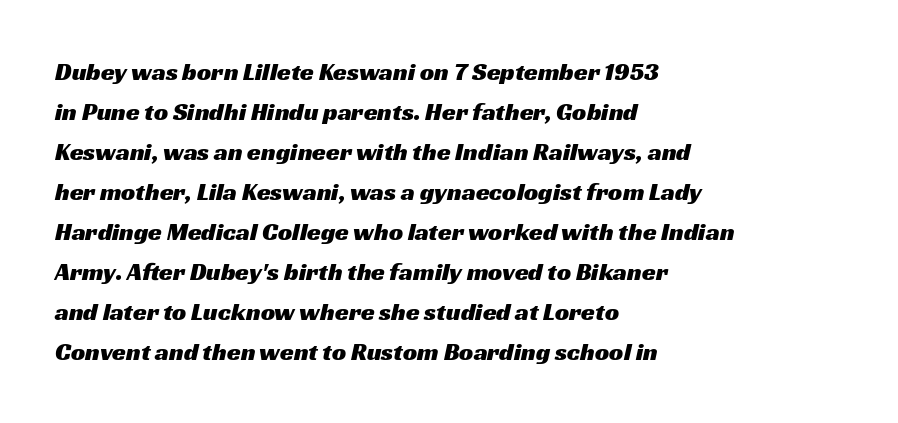
The image shows 25 px text type; set left-aligned, normal line spacing (1.6x), normal letter spacing, not underlined.
